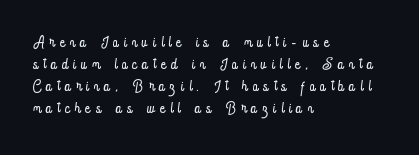
Q: Is the text bold? A: No.
Q: Is the text underlined? A: No.
Q: How is the paragraph aligned? A: Left-aligned.
Q: Is the spacing between letters normal or unusually wide? A: Unusually wide.
Q: Is the spacing between lines tight, normal or loose? A: Tight.
